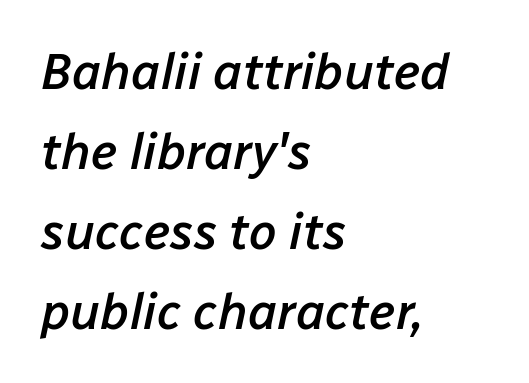
{"italic": "yes", "lean": "right", "slant_degrees": 12, "bold": "semi", "weight": "semibold", "width": "normal", "stroke_contrast": "low", "x_height": "medium", "monospaced": "no", "underline": "no", "align": "left", "line_spacing": "normal", "line_spacing_ratio": 1.6, "letter_spacing": "normal", "letter_spacing_em": 0.0, "glyph_px": 50}
